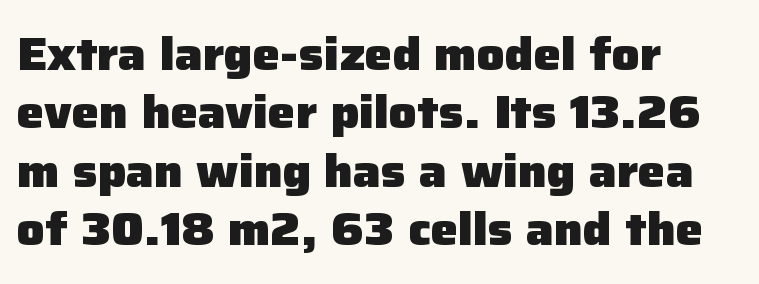
This is sans-serif lettering, the kind often seen on screens and signage. The designer left line spacing at the default. Look at the tracking — it's just the regular setting, nothing added. The ragged edge is on the right, which tells us the setting is flush left. No italicization has been applied; the sample stays upright.
